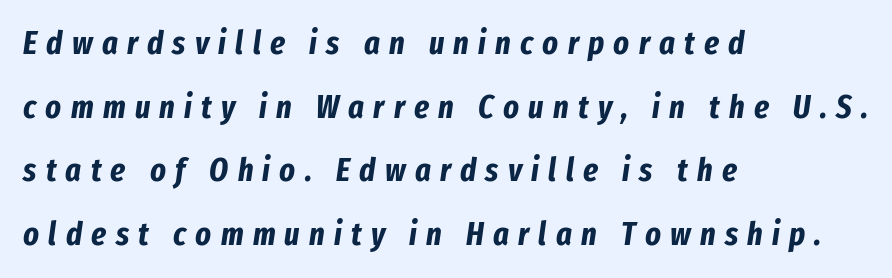
{"italic": "yes", "lean": "right", "slant_degrees": 8, "bold": "yes", "weight": "bold", "width": "condensed", "stroke_contrast": "low", "x_height": "medium", "monospaced": "no", "underline": "no", "align": "left", "line_spacing": "loose", "line_spacing_ratio": 1.93, "letter_spacing": "wide", "letter_spacing_em": 0.28, "glyph_px": 33}
